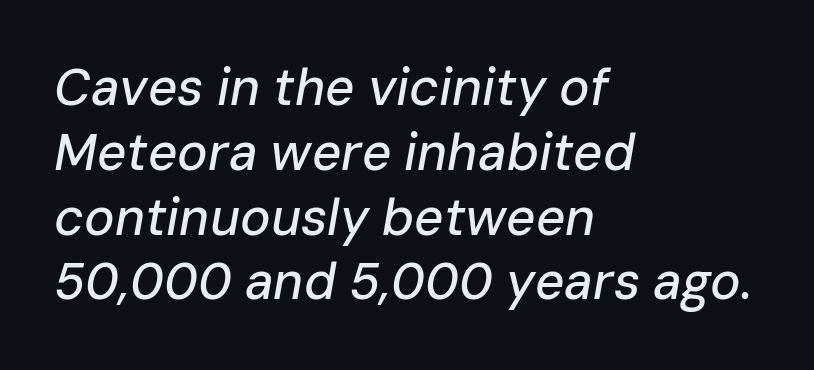
Q: Is the text italic (slanted)? A: Yes, it leans right by about 10 degrees.
Q: Is the text underlined? A: No.
Q: How is the paragraph aligned? A: Left-aligned.
Q: Is the spacing between letters normal or unusually wide? A: Normal.
Q: Is the spacing between lines tight, normal or loose? A: Normal.
Q: Width (condensed, normal, or wide)? A: Normal.
Q: Stroke contrast? A: Low.
Q: x-height? A: Medium.
Q: Monospaced? A: No.
